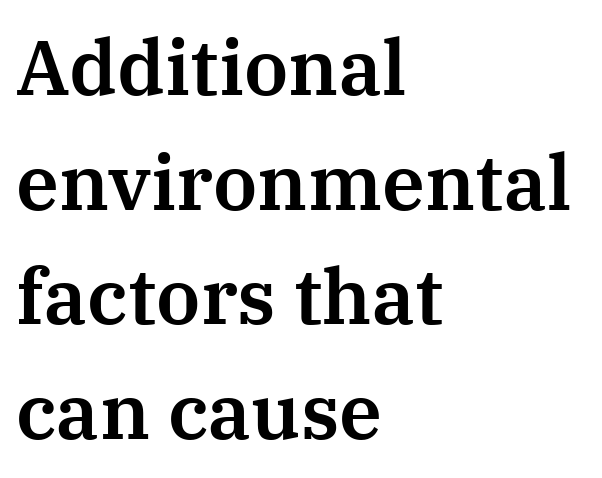
Q: Is the text italic (slanted)? A: No, it is upright.
Q: Is the typeface a serif or a sans-serif typeface? A: Serif.
Q: Is the text underlined? A: No.
Q: How is the paragraph aligned? A: Left-aligned.
Q: Is the spacing between letters normal or unusually wide? A: Normal.
Q: Is the spacing between lines tight, normal or loose? A: Normal.
Q: Width (condensed, normal, or wide)? A: Normal.
Q: Stroke contrast? A: Medium.
Q: x-height? A: Medium.
Q: Monospaced? A: No.
